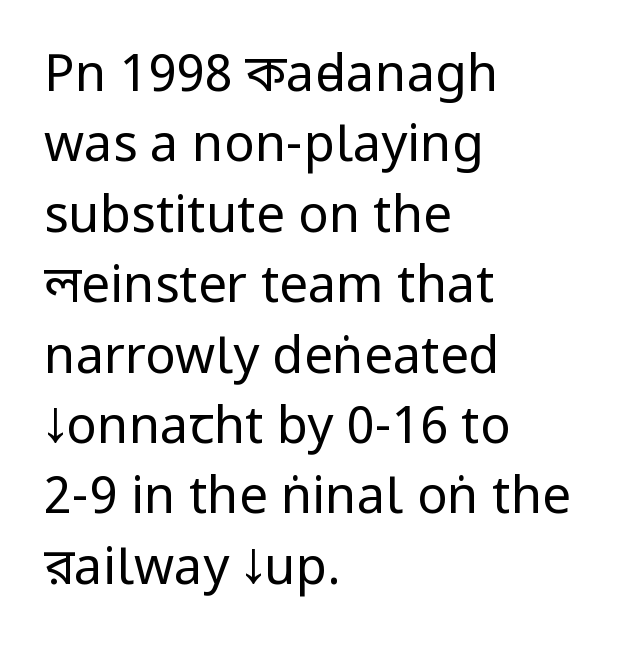
{"serif": "no", "italic": "no", "bold": "no", "weight": "regular", "width": "condensed", "stroke_contrast": "low", "x_height": "large", "monospaced": "no", "underline": "no", "align": "left", "line_spacing": "normal", "line_spacing_ratio": 1.38, "letter_spacing": "normal", "letter_spacing_em": 0.0, "glyph_px": 51}
